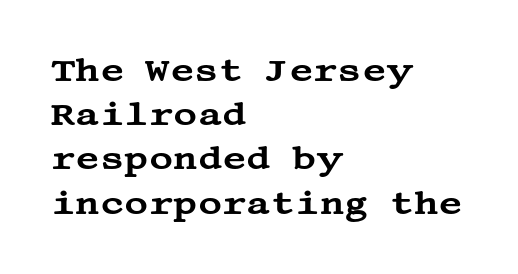
Q: Is the text italic (slanted)? A: No, it is upright.
Q: Is the typeface a serif or a sans-serif typeface? A: Serif.
Q: Is the text underlined? A: No.
Q: How is the paragraph aligned? A: Left-aligned.
Q: Is the spacing between letters normal or unusually wide? A: Normal.
Q: Is the spacing between lines tight, normal or loose? A: Normal.
Q: Width (condensed, normal, or wide)? A: Wide.
Q: Stroke contrast? A: Medium.
Q: x-height? A: Large.
